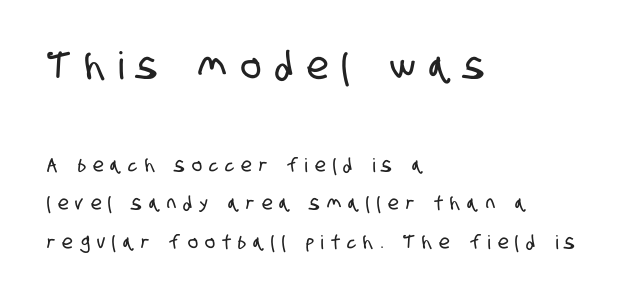
The image shows 38 px condensed sans-serif type; set left-aligned, loose line spacing (2.03x), unusually wide letter spacing (+0.38 em), not underlined; the first (top) block is 2.0x larger; low stroke contrast and a large x-height.
